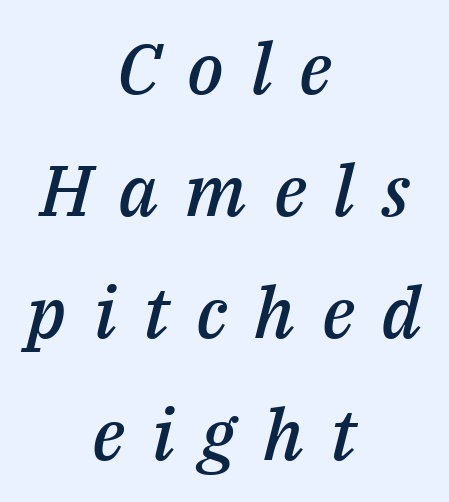
Note the varied advance widths — an 'i' is clearly narrower than an 'm'. The whole block is typeset with a tilt. The typesetter chose a symmetrical, centered arrangement here. Students, note that the glyphs here are deliberately spaced far apart. The zone under the glyphs is completely vacant.
